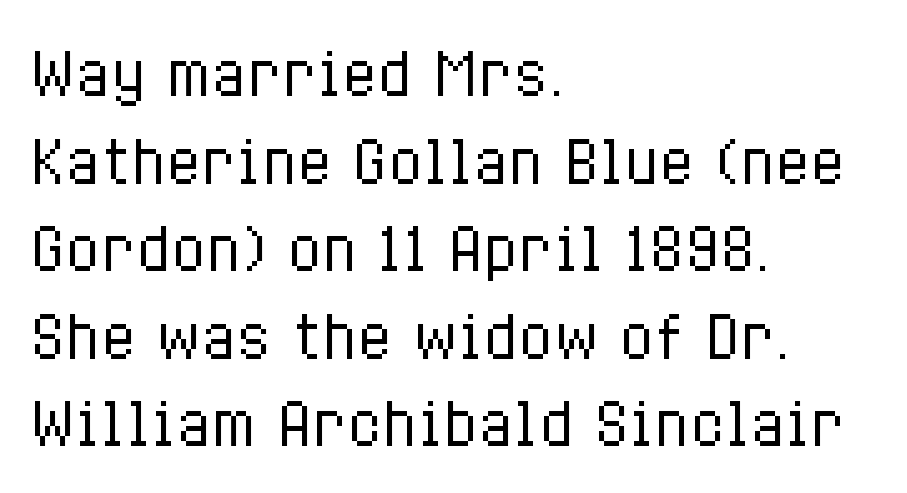
{"italic": "no", "bold": "no", "weight": "regular", "width": "condensed", "stroke_contrast": "low", "x_height": "medium", "monospaced": "no", "underline": "no", "align": "left", "line_spacing": "normal", "line_spacing_ratio": 1.51, "letter_spacing": "normal", "letter_spacing_em": 0.0, "glyph_px": 58}
